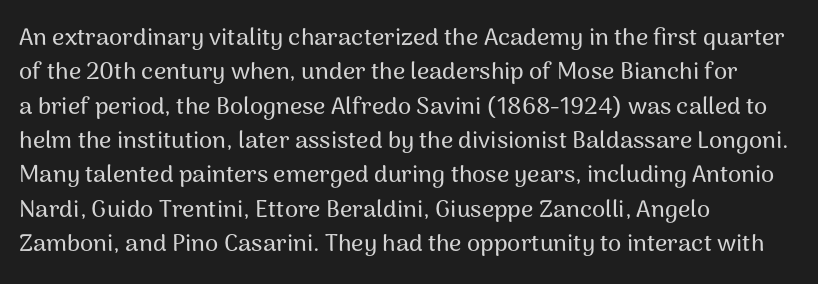
{"italic": "no", "underline": "no", "align": "left", "line_spacing": "normal", "line_spacing_ratio": 1.43, "letter_spacing": "normal", "letter_spacing_em": 0.0, "glyph_px": 24}
